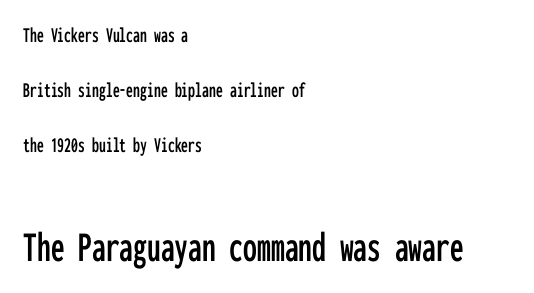
{"serif": "no", "italic": "no", "width": "condensed", "stroke_contrast": "low", "x_height": "medium", "monospaced": "yes", "underline": "no", "align": "left", "line_spacing": "loose", "line_spacing_ratio": 2.49, "letter_spacing": "normal", "letter_spacing_em": 0.0, "larger_block": "second", "size_ratio": 2.0, "glyph_px": 44}
